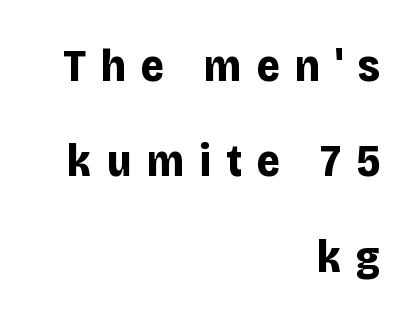
The image shows 45 px bold sans-serif type, upright; set right-aligned, loose line spacing (2.12x), unusually wide letter spacing (+0.34 em), not underlined; low stroke contrast and a large x-height.
